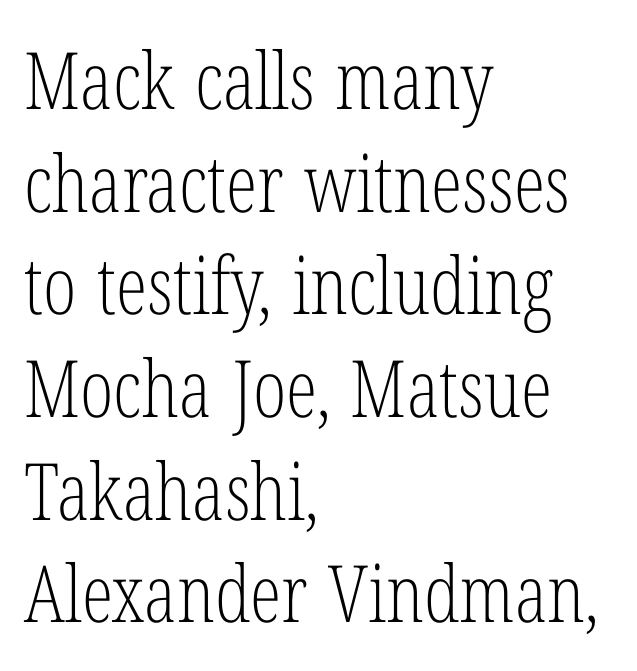
How would I describe the line gaps? Plain and ordinary. Beneath every word, the page is bare. A typesetter would label this face a serif. Each word holds together tightly as a unit, with standard inter-letter gaps.
